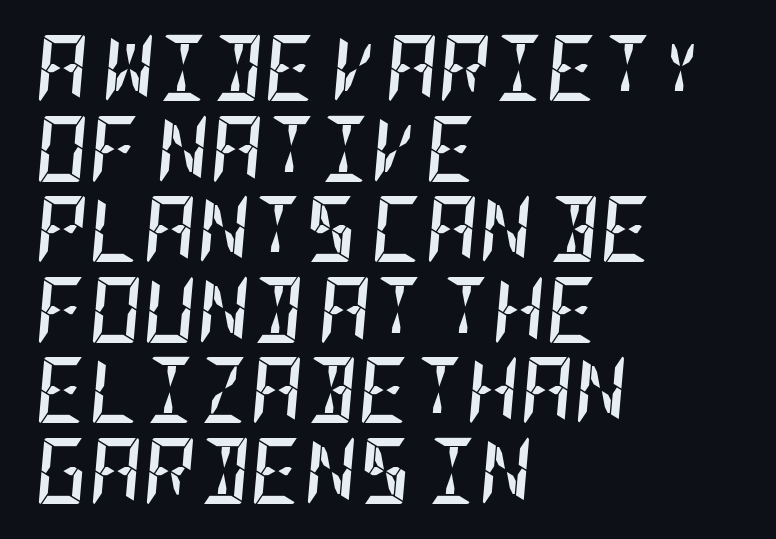
Q: Is the text bold? A: Yes.
Q: Is the text italic (slanted)? A: Yes, it leans right by about 5 degrees.
Q: Is the text underlined? A: No.
Q: How is the paragraph aligned? A: Left-aligned.
Q: Is the spacing between letters normal or unusually wide? A: Normal.
Q: Width (condensed, normal, or wide)? A: Condensed.
Q: Stroke contrast? A: Low.
Q: x-height? A: Large.
